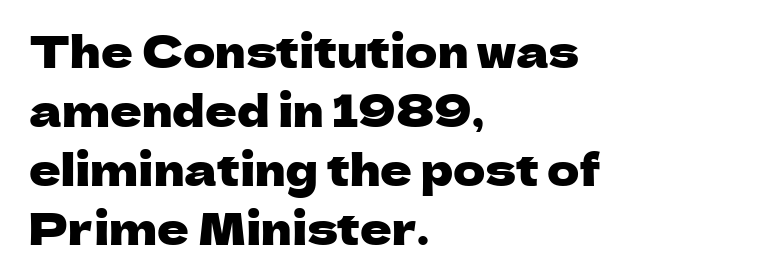
Q: Is the text italic (slanted)? A: No, it is upright.
Q: Is the typeface a serif or a sans-serif typeface? A: Sans-serif.
Q: Is the text underlined? A: No.
Q: How is the paragraph aligned? A: Left-aligned.
Q: Is the spacing between letters normal or unusually wide? A: Normal.
Q: Is the spacing between lines tight, normal or loose? A: Normal.
Q: Width (condensed, normal, or wide)? A: Normal.
Q: Stroke contrast? A: Low.
Q: x-height? A: Medium.
Q: Monospaced? A: No.
